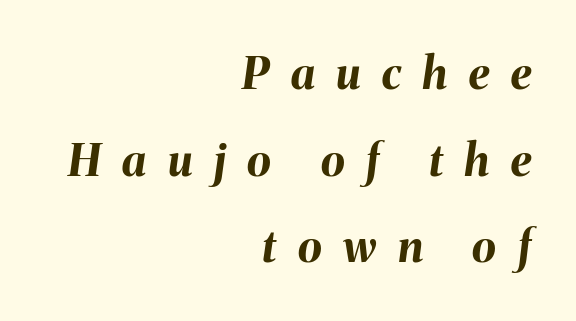
The image shows 44 px bold type, italic (leaning right); set right-aligned, loose line spacing (1.97x), unusually wide letter spacing (+0.49 em), not underlined; medium stroke contrast and a medium x-height.
